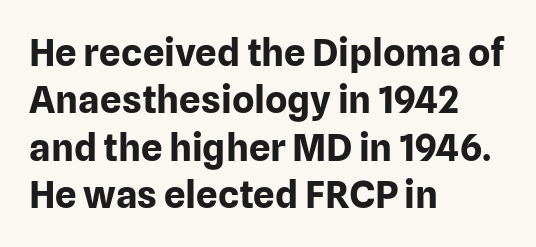
Q: Is the text bold? A: Yes.
Q: Is the text italic (slanted)? A: No, it is upright.
Q: Is the typeface a serif or a sans-serif typeface? A: Sans-serif.
Q: Is the text underlined? A: No.
Q: How is the paragraph aligned? A: Left-aligned.
Q: Is the spacing between letters normal or unusually wide? A: Normal.
Q: Is the spacing between lines tight, normal or loose? A: Normal.
Q: Width (condensed, normal, or wide)? A: Normal.
Q: Stroke contrast? A: Low.
Q: x-height? A: Medium.
Q: Monospaced? A: No.
